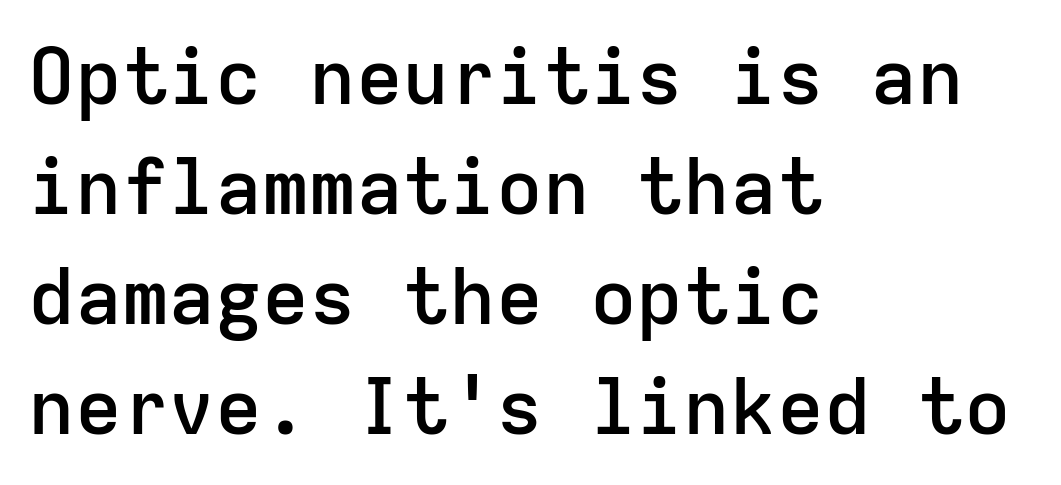
The image shows 78 px semibold sans-serif type, upright, monospaced; set left-aligned, normal line spacing (1.41x), normal letter spacing, not underlined; low stroke contrast and a medium x-height.
